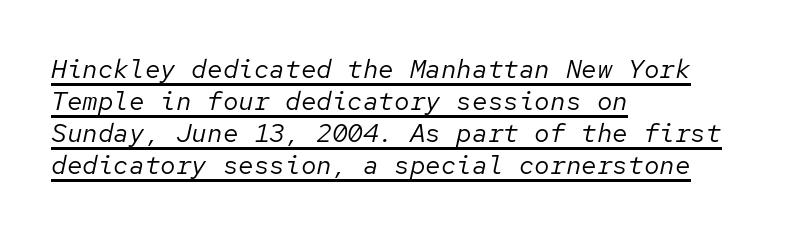
The image shows 26 px text type, italic (leaning right); set left-aligned, line spacing 1.23x, normal letter spacing, underlined.
